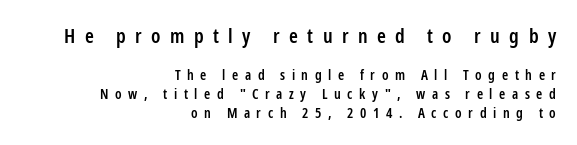
The image shows 20 px text type, upright; set right-aligned, normal line spacing (1.38x), unusually wide letter spacing (+0.47 em), not underlined; the first (top) block is 1.43x larger.
